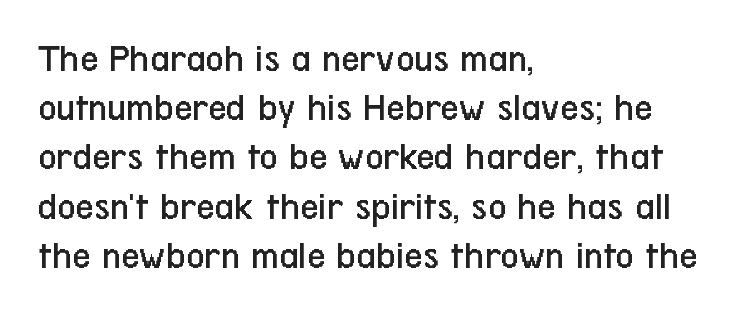
Q: Is the text bold? A: No.
Q: Is the text italic (slanted)? A: No, it is upright.
Q: Is the typeface a serif or a sans-serif typeface? A: Sans-serif.
Q: Is the text underlined? A: No.
Q: How is the paragraph aligned? A: Left-aligned.
Q: Is the spacing between letters normal or unusually wide? A: Normal.
Q: Width (condensed, normal, or wide)? A: Condensed.
Q: Stroke contrast? A: Low.
Q: x-height? A: Medium.
Q: Monospaced? A: No.
